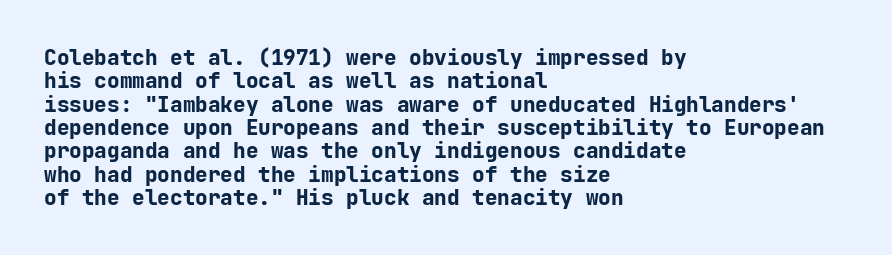
Q: Is the text bold? A: Yes.
Q: Is the text italic (slanted)? A: No, it is upright.
Q: Is the text underlined? A: No.
Q: How is the paragraph aligned? A: Left-aligned.
Q: Is the spacing between letters normal or unusually wide? A: Normal.
Q: Is the spacing between lines tight, normal or loose? A: Tight.
